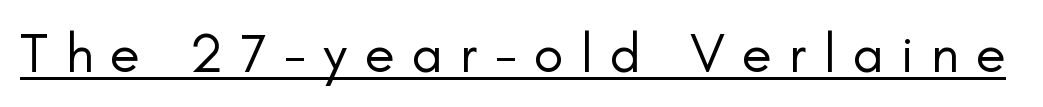
The font's upright variant was chosen for this text. Does the type have serifs? No, each stem ends abruptly. Weight class: somewhere from thin through regular. The type is letterspaced generously, with wide tracking.
